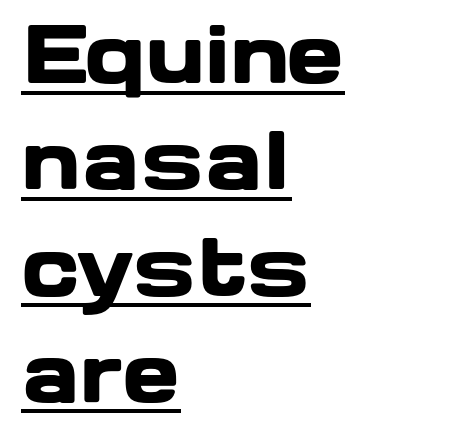
Q: Is the text bold? A: Yes.
Q: Is the text italic (slanted)? A: No, it is upright.
Q: Is the typeface a serif or a sans-serif typeface? A: Sans-serif.
Q: Is the text underlined? A: Yes.
Q: How is the paragraph aligned? A: Left-aligned.
Q: Is the spacing between letters normal or unusually wide? A: Normal.
Q: Is the spacing between lines tight, normal or loose? A: Normal.
Q: Width (condensed, normal, or wide)? A: Wide.
Q: Stroke contrast? A: Low.
Q: x-height? A: Medium.
Q: Monospaced? A: No.
